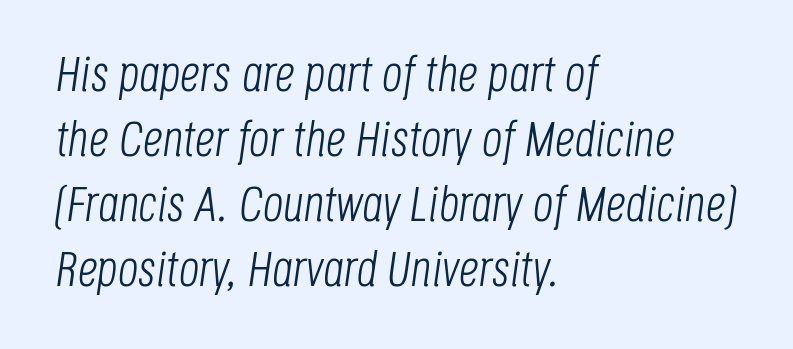
Weight: not bold — regular or lighter. Slant detected: the letters are inclined. Glyph-to-glyph distance matches everyday printed text. A typesetter would call this proportional, since set widths differ per character.
